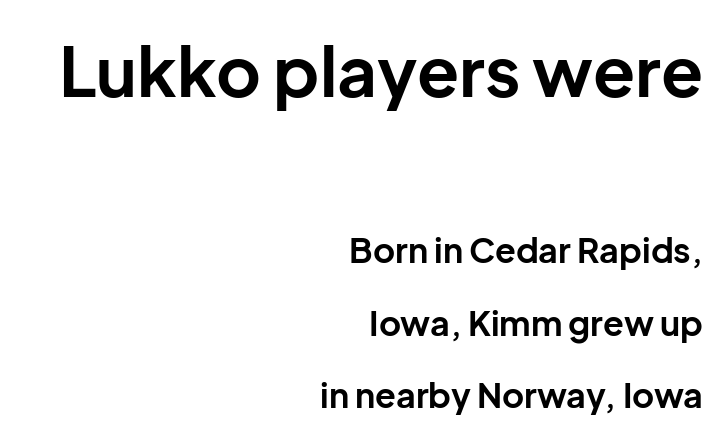
Q: Is the text bold? A: Yes.
Q: Is the text italic (slanted)? A: No, it is upright.
Q: Is the typeface a serif or a sans-serif typeface? A: Sans-serif.
Q: Is the text underlined? A: No.
Q: How is the paragraph aligned? A: Right-aligned.
Q: Is the spacing between letters normal or unusually wide? A: Normal.
Q: Is the spacing between lines tight, normal or loose? A: Loose.
Q: Which block of text is set in a larger size, the first (top) or the second (bottom)? A: The first (top) one.
Q: Width (condensed, normal, or wide)? A: Normal.
Q: Stroke contrast? A: Low.
Q: x-height? A: Medium.
Q: Monospaced? A: No.
